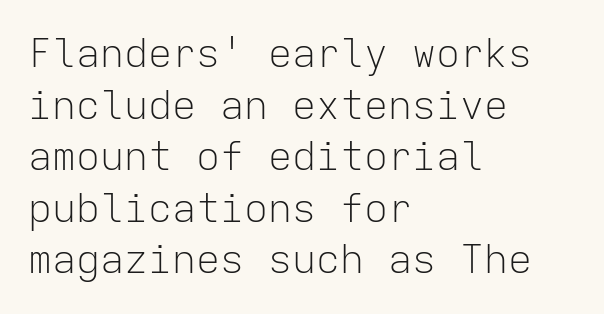
This rendering employs a face without finishing strokes, i.e., a sans-serif. Think of a typewriter: that constant character pitch is what you see here. These lines were composed using upright roman letters. Compared with a typical body face, this is equally light or lighter still. In terms of leading, this rendering sits right in the middle. Compared with a centered layout, this one pins lines to the left instead.
